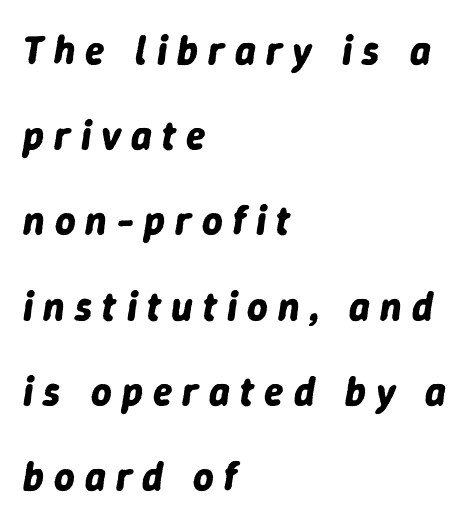
The passage shown leans; its letterforms are oblique. Words appear elongated and porous because spacing is wide. Here the designer chose a conventional face with non-uniform glyph widths. All the whitespace from short lines collects on the right.
